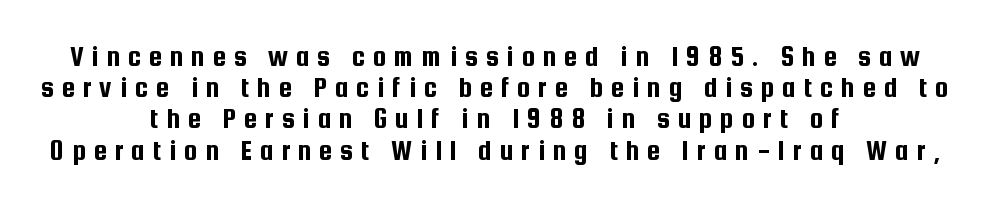
Q: Is the text italic (slanted)? A: No, it is upright.
Q: Is the typeface a serif or a sans-serif typeface? A: Sans-serif.
Q: Is the text underlined? A: No.
Q: How is the paragraph aligned? A: Centered.
Q: Is the spacing between letters normal or unusually wide? A: Unusually wide.
Q: Is the spacing between lines tight, normal or loose? A: Tight.
Q: Width (condensed, normal, or wide)? A: Condensed.
Q: Stroke contrast? A: Low.
Q: x-height? A: Medium.
Q: Monospaced? A: No.
